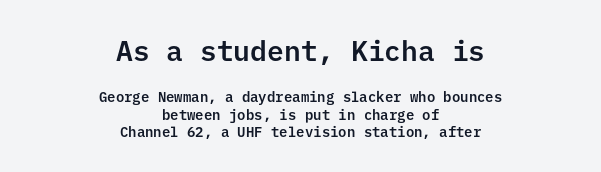
{"serif": "no", "italic": "no", "width": "normal", "stroke_contrast": "low", "x_height": "medium", "underline": "no", "align": "center", "line_spacing": "normal", "line_spacing_ratio": 1.25, "letter_spacing": "normal", "letter_spacing_em": 0.0, "larger_block": "first", "size_ratio": 2.0, "glyph_px": 28}
